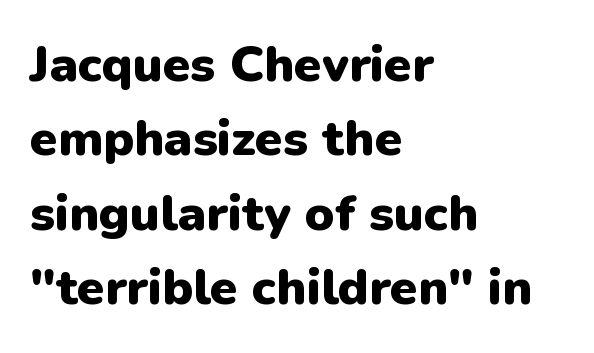
Q: Is the text bold? A: Yes.
Q: Is the text italic (slanted)? A: No, it is upright.
Q: Is the typeface a serif or a sans-serif typeface? A: Sans-serif.
Q: Is the text underlined? A: No.
Q: How is the paragraph aligned? A: Left-aligned.
Q: Is the spacing between letters normal or unusually wide? A: Normal.
Q: Is the spacing between lines tight, normal or loose? A: Normal.
Q: Width (condensed, normal, or wide)? A: Normal.
Q: Stroke contrast? A: Low.
Q: x-height? A: Medium.
Q: Monospaced? A: No.
